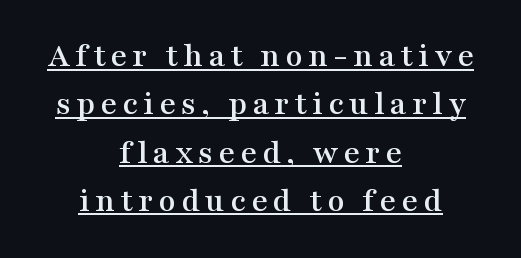
Like a heading marked for emphasis, these lines bear an underscore. This sample keeps an unexceptional amount of space between lines. Tall strokes in this sample are plumb rather than angled. The rendering uses natural spacing where letterforms have individual widths. Serifs: yes, visible at the terminals of the letterforms.
